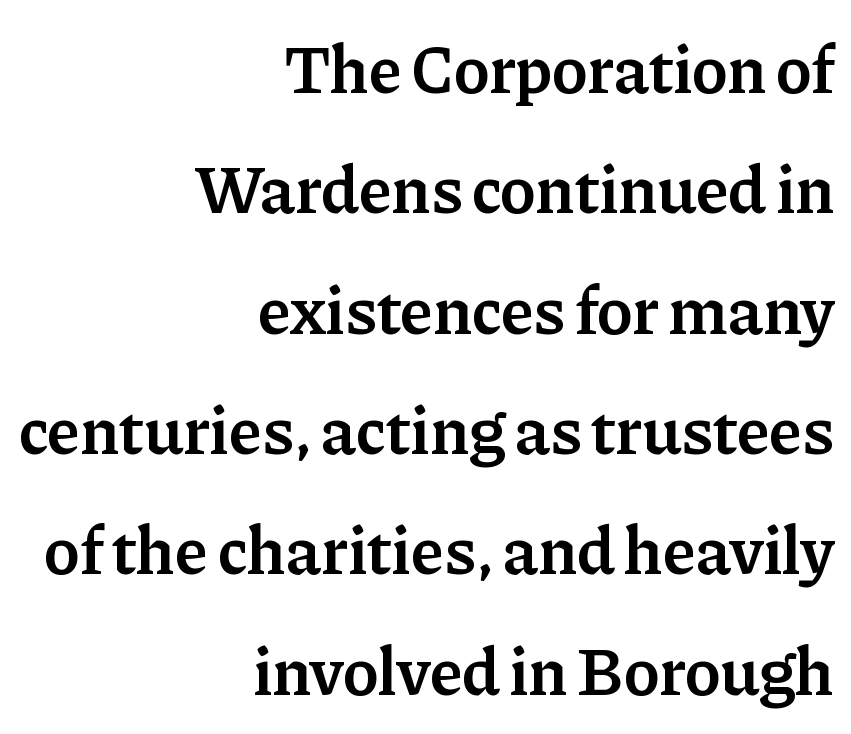
{"serif": "yes", "italic": "no", "bold": "semi", "weight": "semibold", "width": "normal", "stroke_contrast": "low", "x_height": "medium", "monospaced": "no", "underline": "no", "align": "right", "line_spacing_ratio": 1.77, "letter_spacing": "normal", "letter_spacing_em": 0.0, "glyph_px": 68}
